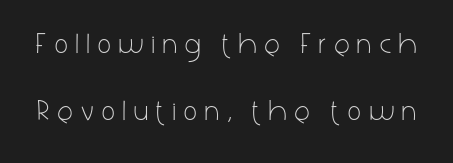
Q: Is the text bold? A: No.
Q: Is the text italic (slanted)? A: No, it is upright.
Q: Is the typeface a serif or a sans-serif typeface? A: Sans-serif.
Q: Is the text underlined? A: No.
Q: Is the spacing between letters normal or unusually wide? A: Unusually wide.
Q: Is the spacing between lines tight, normal or loose? A: Loose.
Q: Width (condensed, normal, or wide)? A: Condensed.
Q: Stroke contrast? A: Low.
Q: x-height? A: Medium.
Q: Monospaced? A: No.
